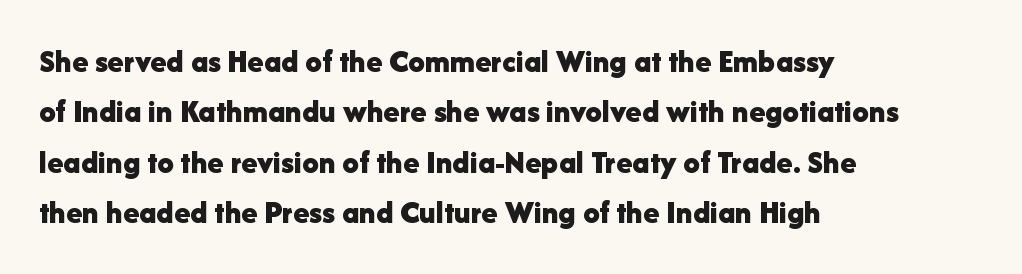
Tracking value appears to be zero — textbook default spacing. The rendering uses a moderate line-height, typical for paragraphs. This is the regular roman posture of the typeface. Nobody drew a line under any word here. Here the designer chose a conventional face with non-uniform glyph widths.
